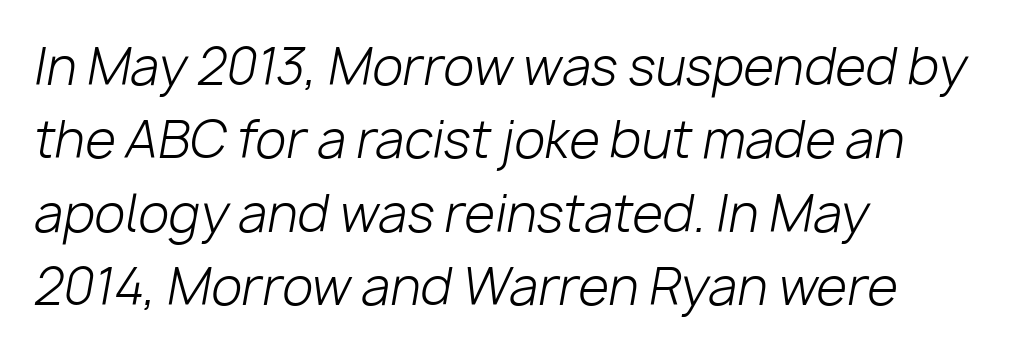
It's the slanting kind of type. Casual observation: everything's shoved over to the left. These lines are rendered in a variable-pitch font. Anything drawn beneath the words? Only blank space.
